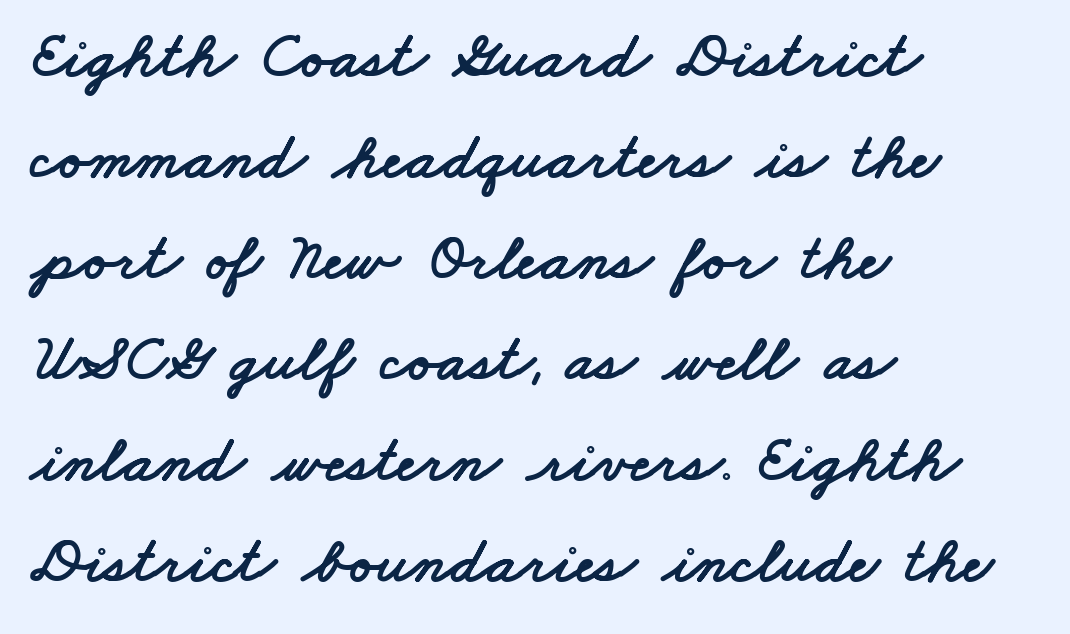
The image shows 66 px wide sans-serif type; set left-aligned, normal line spacing (1.53x), normal letter spacing, not underlined; low stroke contrast and a small x-height.
